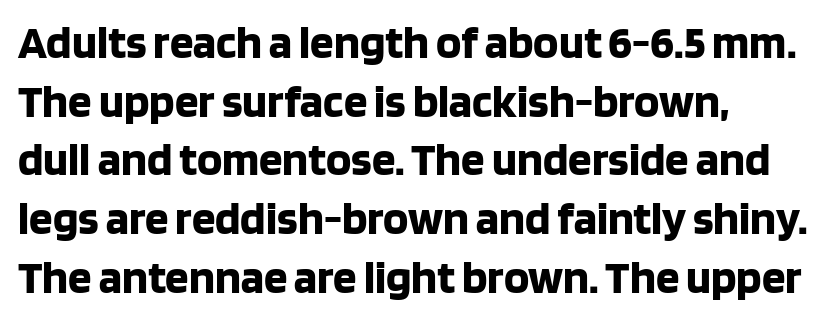
Q: Is the text bold? A: Yes.
Q: Is the text italic (slanted)? A: No, it is upright.
Q: Is the typeface a serif or a sans-serif typeface? A: Sans-serif.
Q: Is the text underlined? A: No.
Q: Is the spacing between letters normal or unusually wide? A: Normal.
Q: Is the spacing between lines tight, normal or loose? A: Normal.
Q: Width (condensed, normal, or wide)? A: Normal.
Q: Stroke contrast? A: Low.
Q: x-height? A: Large.
Q: Monospaced? A: No.
